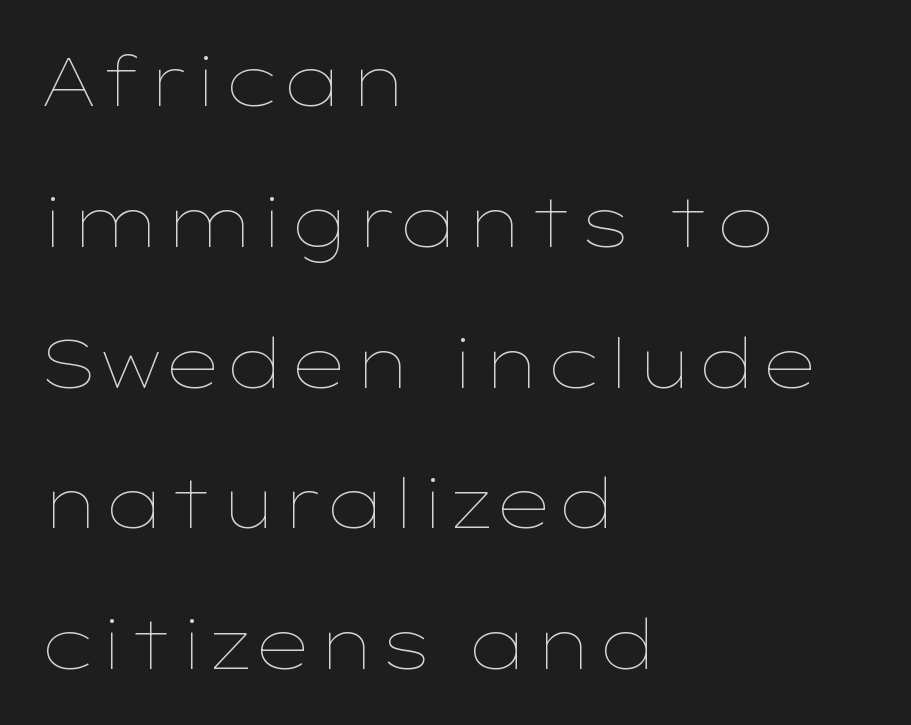
{"italic": "no", "bold": "no", "weight": "thin", "width": "wide", "stroke_contrast": "low", "x_height": "medium", "monospaced": "no", "underline": "no", "align": "left", "line_spacing": "loose", "line_spacing_ratio": 2.07, "letter_spacing": "normal", "letter_spacing_em": 0.0, "glyph_px": 68}
